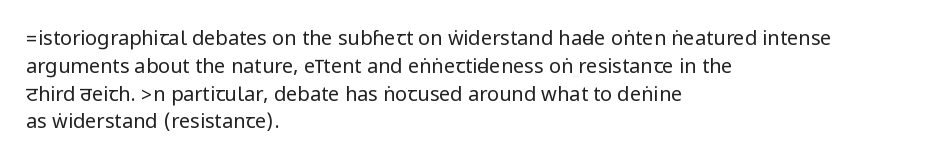
{"italic": "no", "bold": "no", "underline": "no", "align": "left", "line_spacing": "normal", "line_spacing_ratio": 1.39, "letter_spacing": "normal", "letter_spacing_em": 0.0, "glyph_px": 20}
